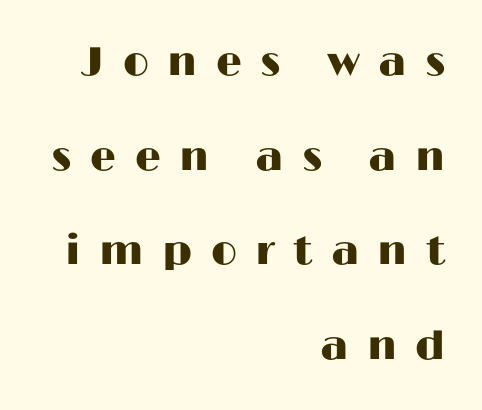
The image shows 41 px wide sans-serif type, upright; set right-aligned, loose line spacing (2.31x), unusually wide letter spacing (+0.45 em), not underlined; high stroke contrast and a medium x-height.
